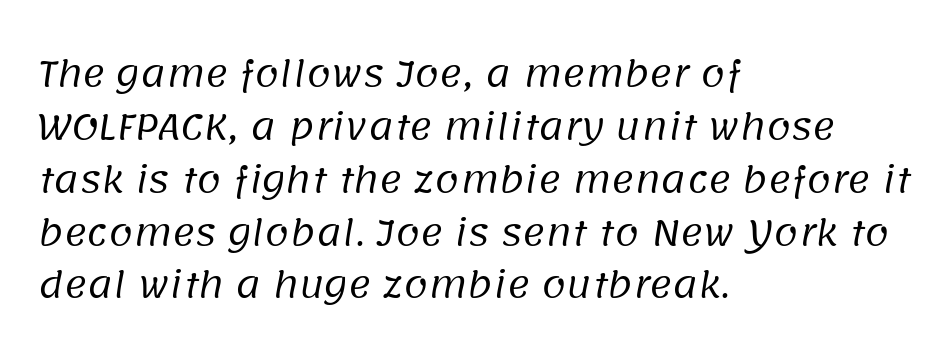
The image shows 35 px regular-weight sans-serif type; set left-aligned, normal line spacing (1.51x), normal letter spacing, not underlined; low stroke contrast and a large x-height.
